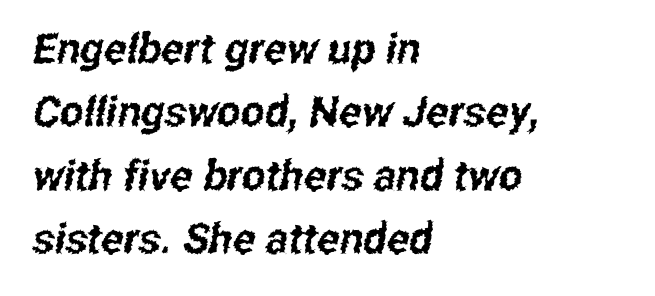
Q: Is the typeface a serif or a sans-serif typeface? A: Sans-serif.
Q: Is the text underlined? A: No.
Q: How is the paragraph aligned? A: Left-aligned.
Q: Is the spacing between letters normal or unusually wide? A: Normal.
Q: Is the spacing between lines tight, normal or loose? A: Normal.
Q: Width (condensed, normal, or wide)? A: Condensed.
Q: Stroke contrast? A: Low.
Q: x-height? A: Medium.
Q: Monospaced? A: No.
